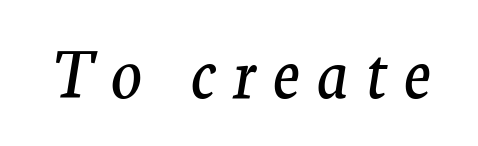
{"serif": "yes", "italic": "yes", "lean": "right", "slant_degrees": 9, "bold": "no", "weight": "regular", "width": "normal", "stroke_contrast": "medium", "x_height": "medium", "monospaced": "no", "underline": "no", "letter_spacing": "wide", "letter_spacing_em": 0.26, "glyph_px": 64}
